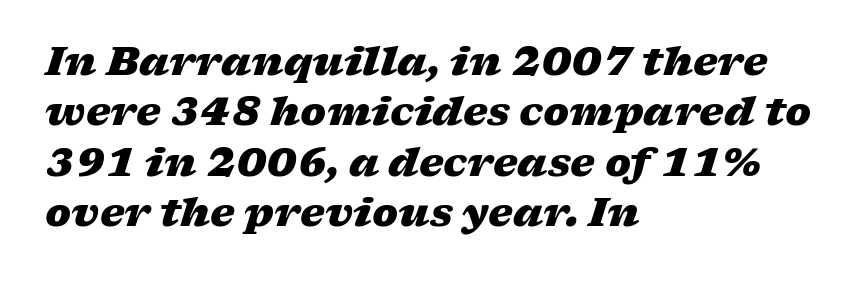
Q: Is the text bold? A: Yes.
Q: Is the text italic (slanted)? A: Yes, it leans right by about 17 degrees.
Q: Is the text underlined? A: No.
Q: How is the paragraph aligned? A: Left-aligned.
Q: Is the spacing between letters normal or unusually wide? A: Normal.
Q: Is the spacing between lines tight, normal or loose? A: Normal.
Q: Width (condensed, normal, or wide)? A: Wide.
Q: Stroke contrast? A: Low.
Q: x-height? A: Medium.
Q: Monospaced? A: No.
